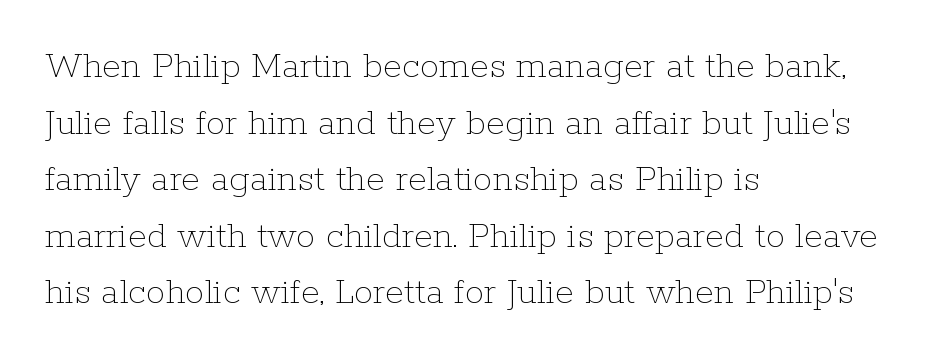
Q: Is the text bold? A: No.
Q: Is the text italic (slanted)? A: No, it is upright.
Q: Is the text underlined? A: No.
Q: How is the paragraph aligned? A: Left-aligned.
Q: Is the spacing between letters normal or unusually wide? A: Normal.
Q: Is the spacing between lines tight, normal or loose? A: Normal.
Q: Width (condensed, normal, or wide)? A: Normal.
Q: Stroke contrast? A: Low.
Q: x-height? A: Medium.
Q: Monospaced? A: No.
